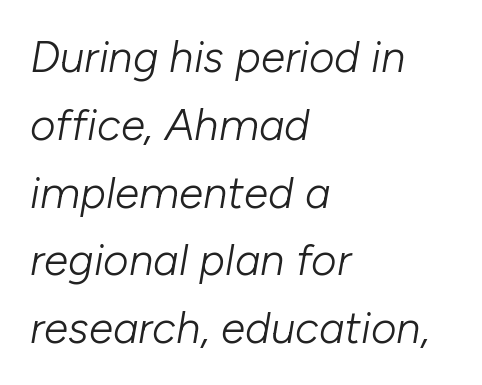
{"italic": "yes", "lean": "right", "slant_degrees": 10, "bold": "no", "weight": "light", "width": "normal", "stroke_contrast": "low", "x_height": "medium", "monospaced": "no", "underline": "no", "align": "left", "line_spacing": "normal", "line_spacing_ratio": 1.54, "letter_spacing": "normal", "letter_spacing_em": 0.0, "glyph_px": 44}
